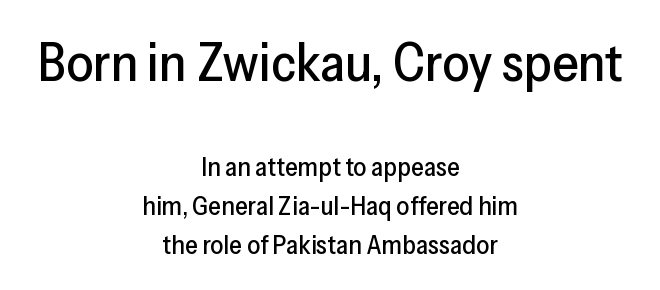
The image shows 53 px sans-serif type, upright; set centered, normal line spacing (1.5x), normal letter spacing, not underlined; the first (top) block is 2.04x larger; low stroke contrast and a medium x-height.
